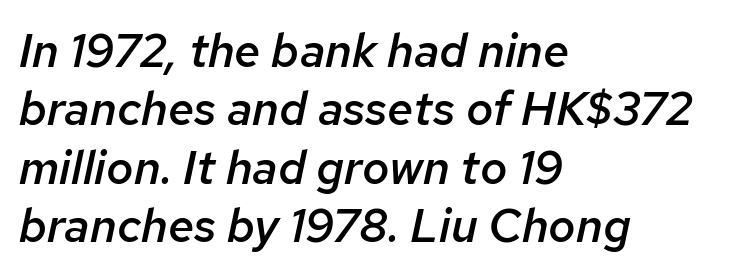
The characters look somewhat weighty, a semibold short of true bold. Words float on clear page, feet unadorned. Character widths vary here, with narrow letters taking less room than wide ones. If you drew a line through each stem, it would be angled. The compositor pushed each line to the left boundary.
